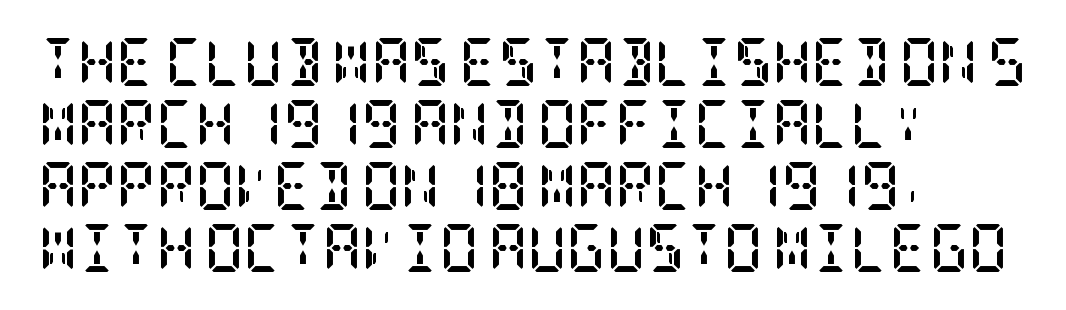
Italic: no, the glyphs are upright roman. All the whitespace from short lines collects on the right. Heavy-handed strokes throughout: this text is bold. The tracking reads as untouched default to a designer's eye.
